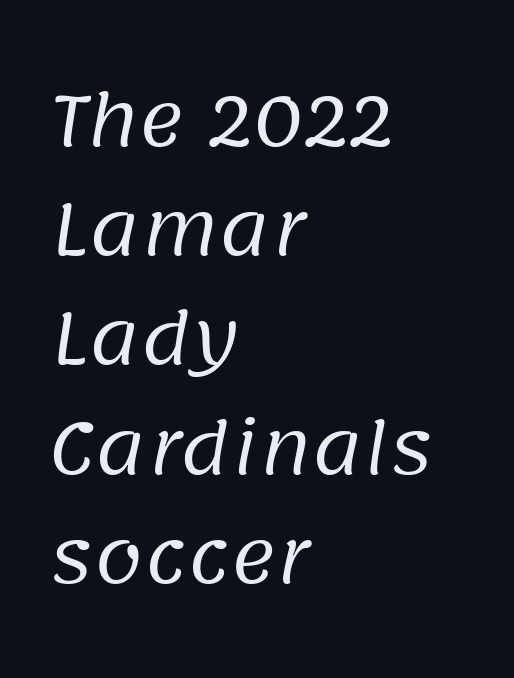
Q: Is the text bold? A: No.
Q: Is the typeface a serif or a sans-serif typeface? A: Sans-serif.
Q: Is the text underlined? A: No.
Q: How is the paragraph aligned? A: Left-aligned.
Q: Is the spacing between letters normal or unusually wide? A: Normal.
Q: Is the spacing between lines tight, normal or loose? A: Normal.
Q: Width (condensed, normal, or wide)? A: Normal.
Q: Stroke contrast? A: Low.
Q: x-height? A: Large.
Q: Monospaced? A: No.
